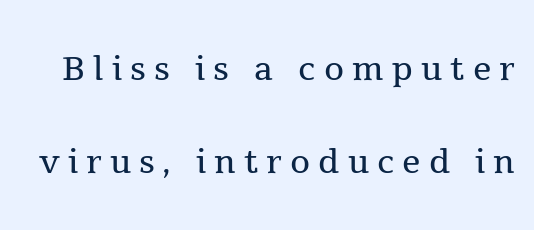
Q: Is the text bold? A: No.
Q: Is the text italic (slanted)? A: No, it is upright.
Q: Is the typeface a serif or a sans-serif typeface? A: Serif.
Q: Is the text underlined? A: No.
Q: Is the spacing between lines tight, normal or loose? A: Loose.
Q: Width (condensed, normal, or wide)? A: Normal.
Q: x-height? A: Medium.
Q: Monospaced? A: No.
